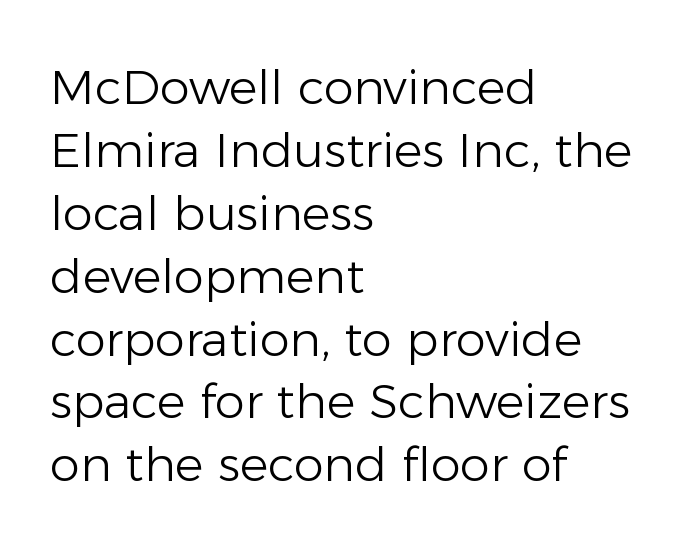
{"serif": "no", "italic": "no", "bold": "no", "weight": "light", "width": "normal", "stroke_contrast": "low", "x_height": "medium", "monospaced": "no", "underline": "no", "align": "left", "line_spacing": "normal", "line_spacing_ratio": 1.31, "letter_spacing": "normal", "letter_spacing_em": 0.0, "glyph_px": 48}
